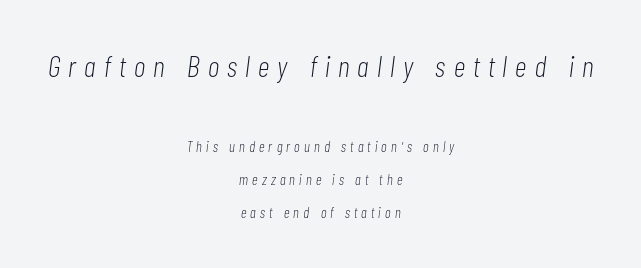
Heft: none added — not bold. Notice how the passage keeps no hard edge, just a central spine. Rule under the text: the space is simply empty. Quick note: italic. Does extra space separate the letters? Yes, quite a lot of it.
